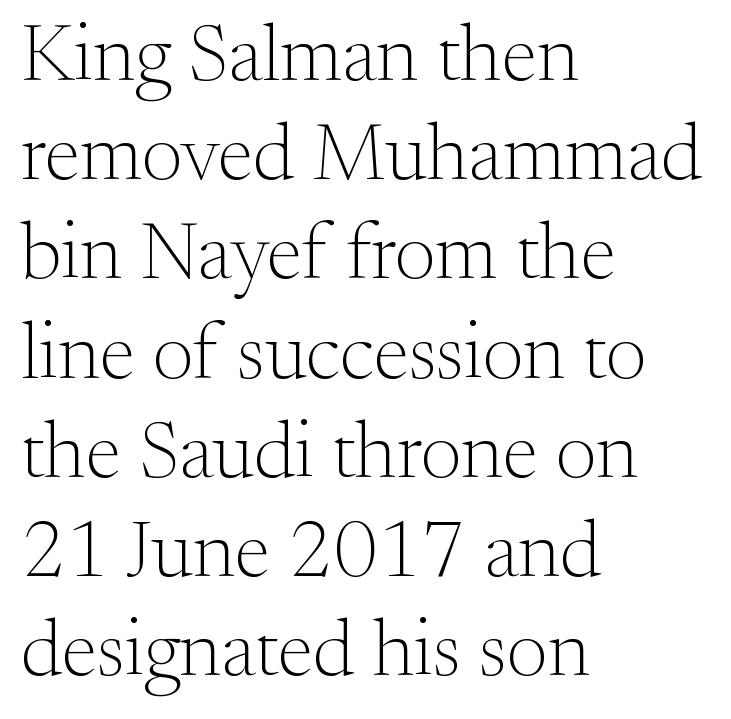
{"serif": "yes", "italic": "no", "bold": "no", "weight": "light", "width": "normal", "stroke_contrast": "medium", "x_height": "small", "monospaced": "no", "underline": "no", "align": "left", "line_spacing_ratio": 1.24, "letter_spacing": "normal", "letter_spacing_em": 0.0, "glyph_px": 80}
